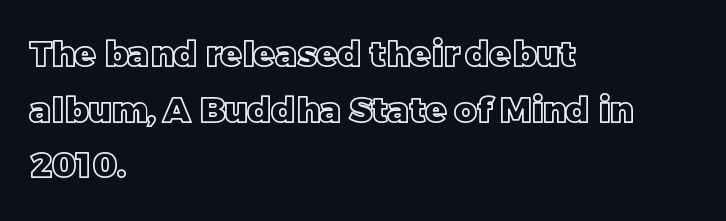
In terms of posture, this sample is upright. The line-height multiplier appears to be the usual default. The specimen omits any rule beneath the text block's lines. Caption: standard tracking, unaltered. The typesetter chose a ragged-right arrangement here. A typesetter would call this proportional, since set widths differ per character.
